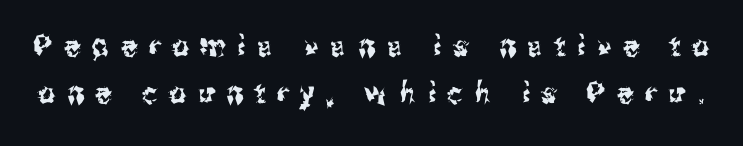
Q: Is the text italic (slanted)? A: No, it is upright.
Q: Is the typeface a serif or a sans-serif typeface? A: Sans-serif.
Q: Is the text underlined? A: No.
Q: Is the spacing between letters normal or unusually wide? A: Unusually wide.
Q: Is the spacing between lines tight, normal or loose? A: Normal.
Q: Width (condensed, normal, or wide)? A: Condensed.
Q: Stroke contrast? A: Medium.
Q: x-height? A: Medium.
Q: Monospaced? A: No.
